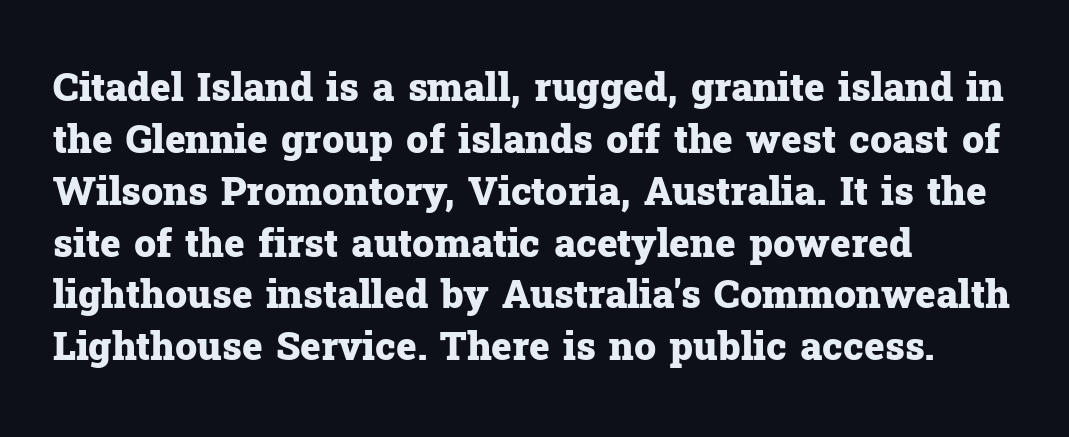
Q: Is the text bold? A: Yes.
Q: Is the text italic (slanted)? A: No, it is upright.
Q: Is the typeface a serif or a sans-serif typeface? A: Serif.
Q: Is the text underlined? A: No.
Q: How is the paragraph aligned? A: Left-aligned.
Q: Is the spacing between letters normal or unusually wide? A: Normal.
Q: Is the spacing between lines tight, normal or loose? A: Normal.
Q: Width (condensed, normal, or wide)? A: Normal.
Q: Stroke contrast? A: Low.
Q: x-height? A: Medium.
Q: Monospaced? A: No.
